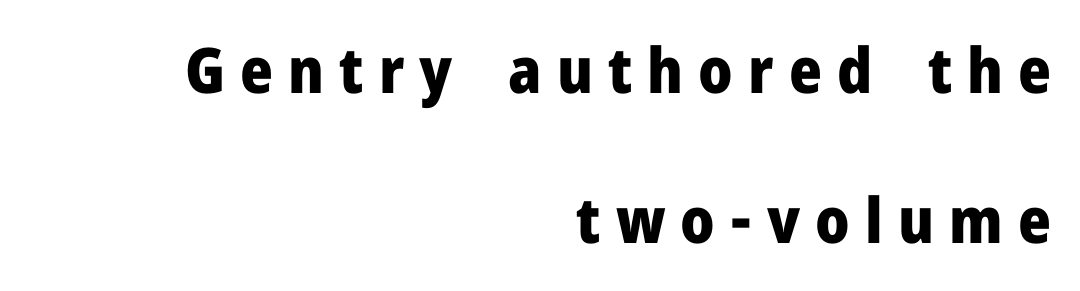
{"serif": "no", "italic": "no", "bold": "yes", "weight": "heavy", "width": "normal", "stroke_contrast": "low", "x_height": "medium", "monospaced": "no", "underline": "no", "align": "right", "line_spacing": "loose", "line_spacing_ratio": 2.38, "letter_spacing": "wide", "letter_spacing_em": 0.24, "glyph_px": 63}
